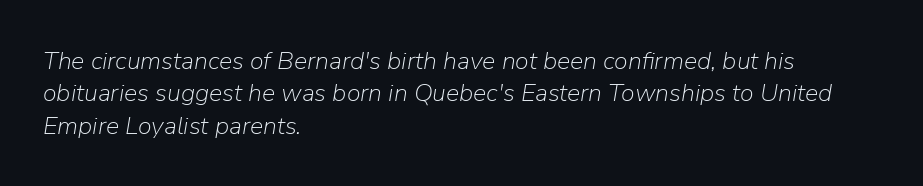
Q: Is the text bold? A: No.
Q: Is the text italic (slanted)? A: Yes, it leans right by about 9 degrees.
Q: Is the text underlined? A: No.
Q: How is the paragraph aligned? A: Left-aligned.
Q: Is the spacing between letters normal or unusually wide? A: Normal.
Q: Is the spacing between lines tight, normal or loose? A: Normal.
